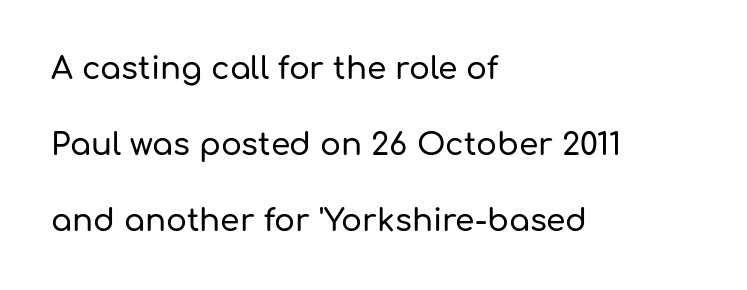
Every stem runs plumb, perpendicular to the baseline. Has an underline been added? It has not. You could not count columns in this text — the font is proportionally spaced. Horizontally, the lines are justified to the leading edge only. The designer went with a sans here, leaving each stem footless. The passage shown stacks its lines with a broad gap.
